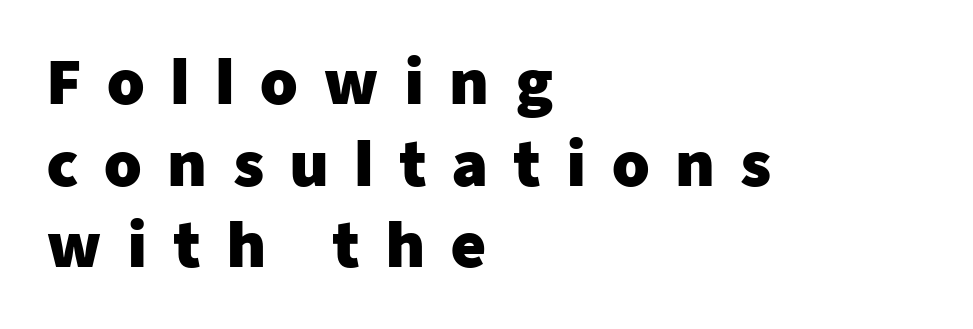
{"serif": "no", "italic": "no", "bold": "yes", "weight": "heavy", "width": "normal", "stroke_contrast": "low", "x_height": "medium", "monospaced": "no", "underline": "no", "align": "left", "line_spacing": "normal", "line_spacing_ratio": 1.36, "letter_spacing": "wide", "letter_spacing_em": 0.42, "glyph_px": 60}
